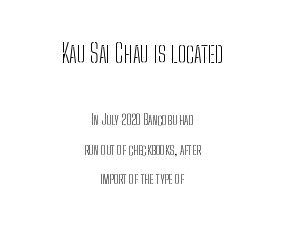
The image shows 25 px text type, upright; set centered, loose line spacing (2.12x), normal letter spacing, not underlined; the first (top) block is 1.79x larger.
